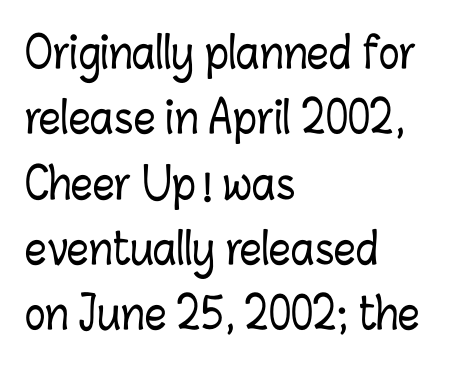
Q: Is the text italic (slanted)? A: No, it is upright.
Q: Is the text underlined? A: No.
Q: How is the paragraph aligned? A: Left-aligned.
Q: Is the spacing between letters normal or unusually wide? A: Normal.
Q: Is the spacing between lines tight, normal or loose? A: Normal.
Q: Width (condensed, normal, or wide)? A: Condensed.
Q: Stroke contrast? A: Low.
Q: x-height? A: Medium.
Q: Monospaced? A: No.
